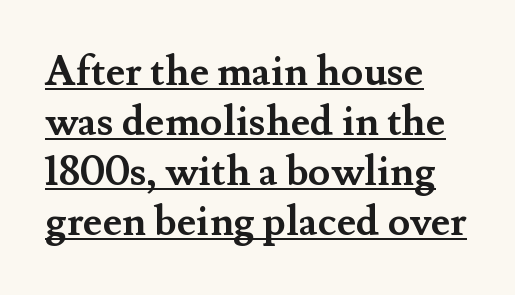
{"serif": "yes", "italic": "no", "bold": "yes", "weight": "semibold", "width": "normal", "stroke_contrast": "medium", "x_height": "small", "monospaced": "no", "underline": "yes", "align": "left", "line_spacing_ratio": 1.22, "letter_spacing": "normal", "letter_spacing_em": 0.0, "glyph_px": 41}
